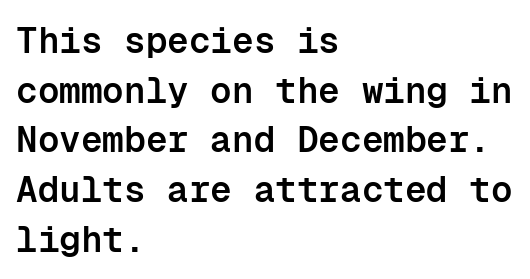
{"serif": "no", "italic": "no", "bold": "semi", "weight": "semibold", "width": "normal", "stroke_contrast": "low", "x_height": "medium", "monospaced": "yes", "underline": "no", "align": "left", "line_spacing": "normal", "line_spacing_ratio": 1.38, "letter_spacing": "normal", "letter_spacing_em": 0.0, "glyph_px": 36}
